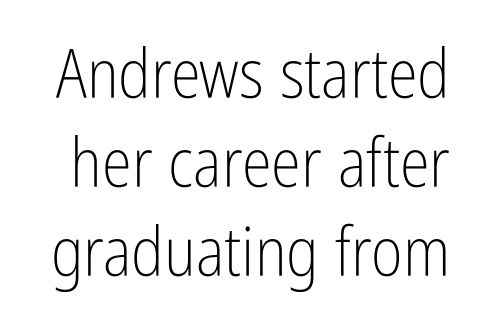
Q: Is the text bold? A: No.
Q: Is the text italic (slanted)? A: No, it is upright.
Q: Is the typeface a serif or a sans-serif typeface? A: Sans-serif.
Q: Is the text underlined? A: No.
Q: Is the spacing between letters normal or unusually wide? A: Normal.
Q: Is the spacing between lines tight, normal or loose? A: Normal.
Q: Width (condensed, normal, or wide)? A: Condensed.
Q: Stroke contrast? A: Low.
Q: x-height? A: Medium.
Q: Monospaced? A: No.
